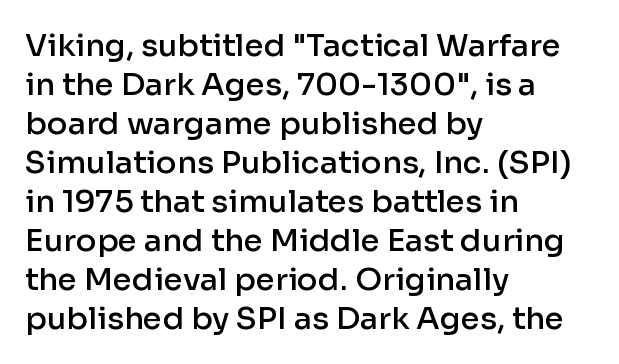
Q: Is the text bold? A: Semi-bold.
Q: Is the text italic (slanted)? A: No, it is upright.
Q: Is the typeface a serif or a sans-serif typeface? A: Sans-serif.
Q: Is the text underlined? A: No.
Q: How is the paragraph aligned? A: Left-aligned.
Q: Is the spacing between letters normal or unusually wide? A: Normal.
Q: Is the spacing between lines tight, normal or loose? A: Normal.
Q: Width (condensed, normal, or wide)? A: Normal.
Q: Stroke contrast? A: Low.
Q: x-height? A: Medium.
Q: Monospaced? A: No.
